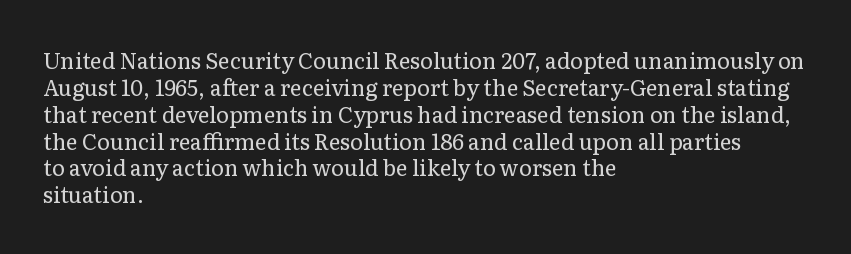
{"italic": "no", "bold": "no", "underline": "no", "align": "left", "line_spacing_ratio": 1.22, "letter_spacing": "normal", "letter_spacing_em": 0.0, "glyph_px": 22}
